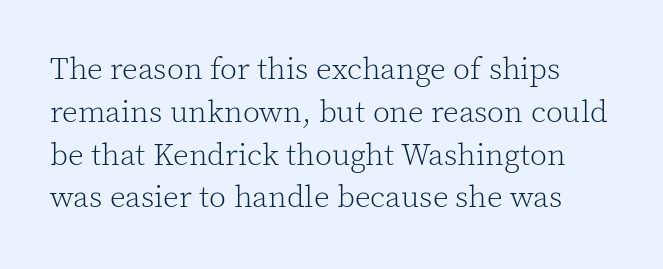
Q: Is the text bold? A: No.
Q: Is the text italic (slanted)? A: No, it is upright.
Q: Is the typeface a serif or a sans-serif typeface? A: Serif.
Q: Is the text underlined? A: No.
Q: Is the spacing between letters normal or unusually wide? A: Normal.
Q: Is the spacing between lines tight, normal or loose? A: Normal.
Q: Width (condensed, normal, or wide)? A: Normal.
Q: x-height? A: Medium.
Q: Monospaced? A: No.
